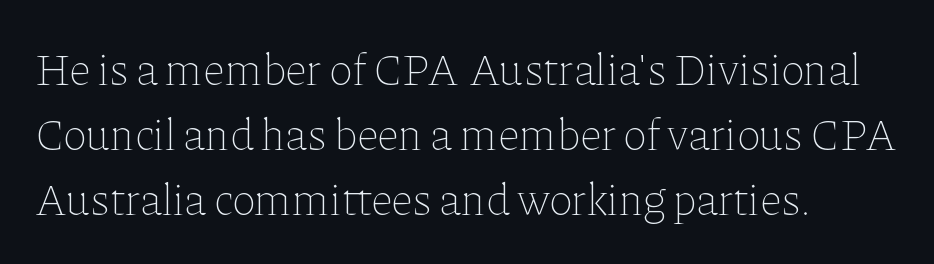
{"italic": "no", "bold": "no", "weight": "thin", "width": "normal", "stroke_contrast": "low", "x_height": "medium", "monospaced": "no", "underline": "no", "align": "left", "line_spacing": "normal", "line_spacing_ratio": 1.44, "letter_spacing": "normal", "letter_spacing_em": 0.0, "glyph_px": 45}
